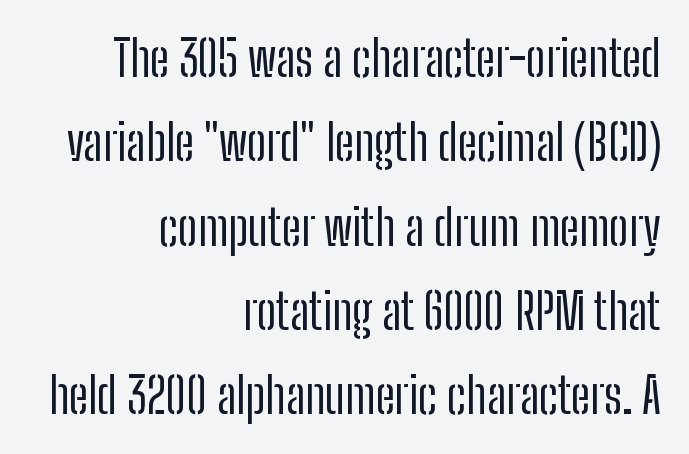
The image shows 49 px regular-weight, condensed sans-serif type, upright; set right-aligned, line spacing 1.72x, normal letter spacing, not underlined; low stroke contrast and a medium x-height.
